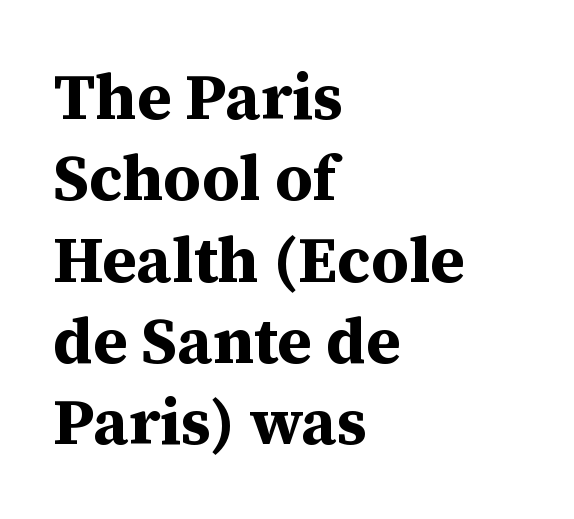
Q: Is the text bold? A: Yes.
Q: Is the text italic (slanted)? A: No, it is upright.
Q: Is the typeface a serif or a sans-serif typeface? A: Serif.
Q: Is the text underlined? A: No.
Q: How is the paragraph aligned? A: Left-aligned.
Q: Is the spacing between letters normal or unusually wide? A: Normal.
Q: Is the spacing between lines tight, normal or loose? A: Normal.
Q: Width (condensed, normal, or wide)? A: Normal.
Q: Stroke contrast? A: Medium.
Q: x-height? A: Medium.
Q: Monospaced? A: No.
